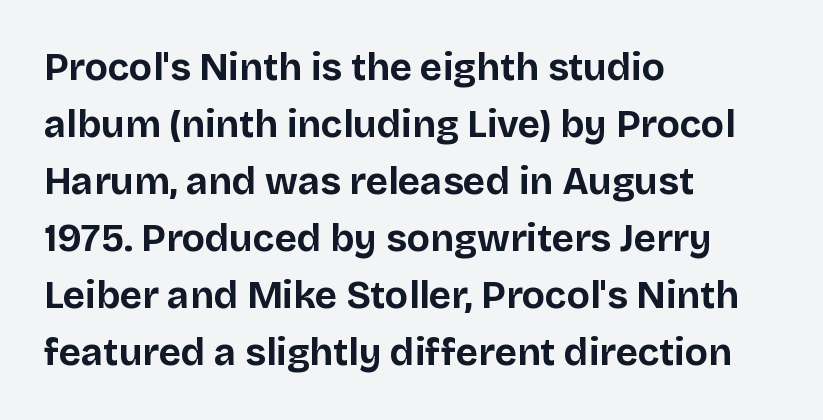
The image shows 38 px bold sans-serif type, upright; set left-aligned, normal line spacing (1.5x), normal letter spacing, not underlined; low stroke contrast and a large x-height.
